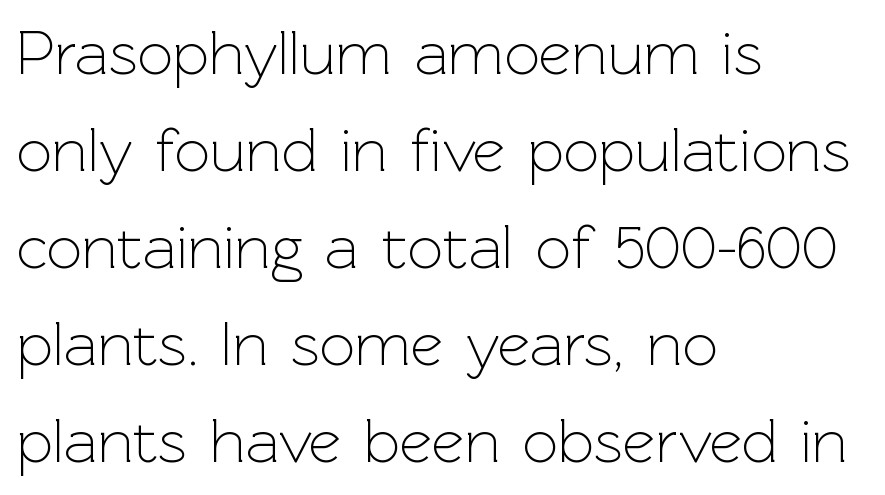
Q: Is the text bold? A: No.
Q: Is the text italic (slanted)? A: No, it is upright.
Q: Is the typeface a serif or a sans-serif typeface? A: Sans-serif.
Q: Is the text underlined? A: No.
Q: How is the paragraph aligned? A: Left-aligned.
Q: Is the spacing between letters normal or unusually wide? A: Normal.
Q: Is the spacing between lines tight, normal or loose? A: Normal.
Q: Width (condensed, normal, or wide)? A: Normal.
Q: x-height? A: Medium.
Q: Monospaced? A: No.
